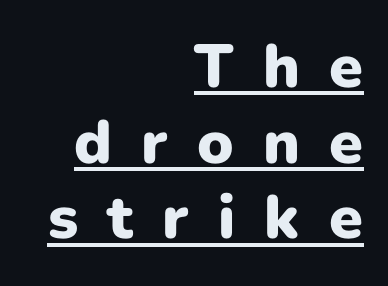
The strokes are fattened all the way to bold. The specimen includes a rule beneath the text block's lines. It's the straight-up-and-down kind of type. Notice how the passage keeps a crisp vertical edge on the right only.
